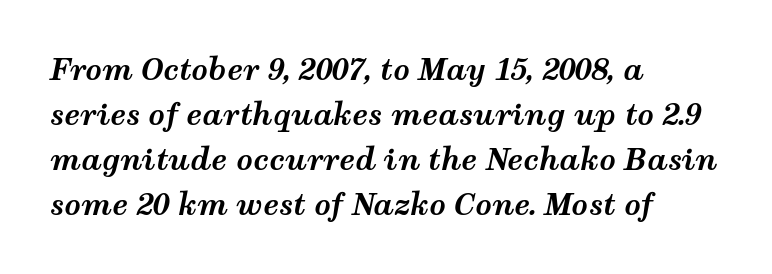
{"italic": "yes", "lean": "right", "slant_degrees": 12, "bold": "yes", "weight": "bold", "width": "wide", "stroke_contrast": "medium", "x_height": "medium", "monospaced": "no", "underline": "no", "align": "left", "line_spacing": "normal", "line_spacing_ratio": 1.55, "letter_spacing": "normal", "letter_spacing_em": 0.0, "glyph_px": 29}
